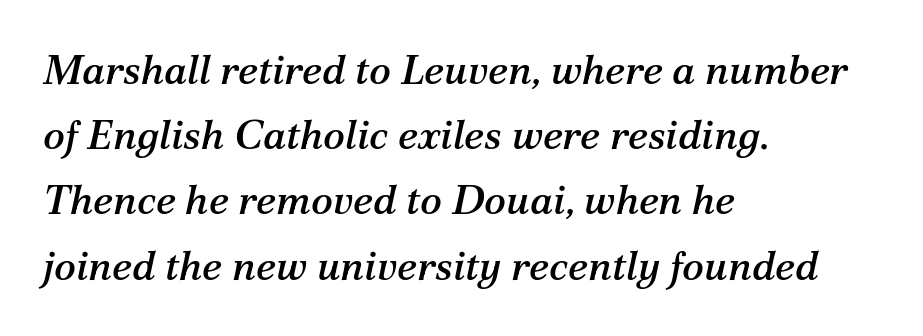
Vertically, the passage feels balanced, rows spaced as you'd expect. Glyph-to-glyph distance matches everyday printed text. The characters display serif detailing at their extremities. The whole block is typeset with a tilt. Is the block centered? No — it sits flush against the left margin.
